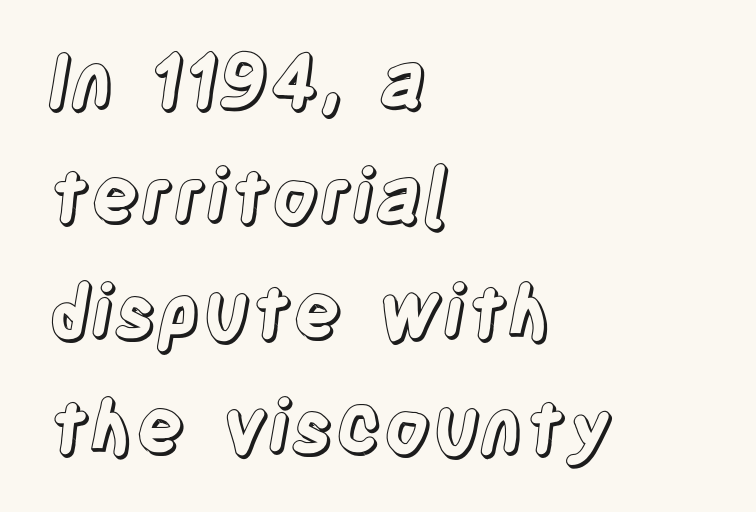
Q: Is the text italic (slanted)? A: Yes.
Q: Is the text underlined? A: No.
Q: How is the paragraph aligned? A: Left-aligned.
Q: Is the spacing between letters normal or unusually wide? A: Normal.
Q: Is the spacing between lines tight, normal or loose? A: Normal.
Q: Width (condensed, normal, or wide)? A: Condensed.
Q: x-height? A: Large.
Q: Monospaced? A: No.
